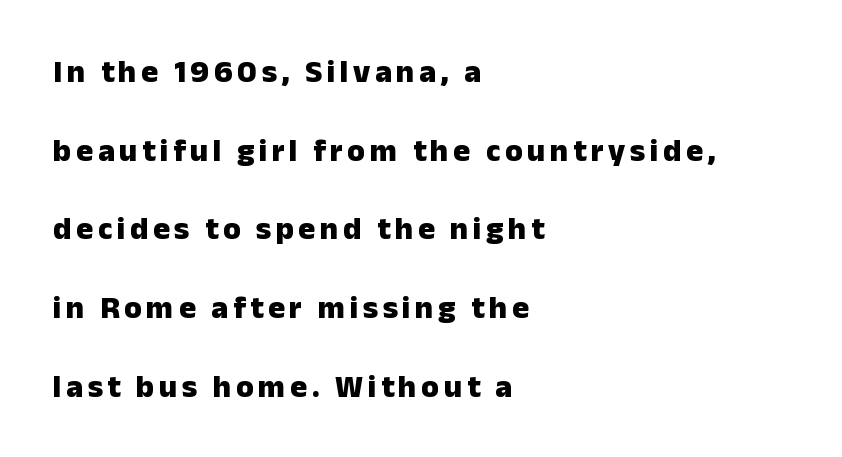
Q: Is the text bold? A: Yes.
Q: Is the text italic (slanted)? A: No, it is upright.
Q: Is the typeface a serif or a sans-serif typeface? A: Sans-serif.
Q: Is the text underlined? A: No.
Q: How is the paragraph aligned? A: Left-aligned.
Q: Is the spacing between lines tight, normal or loose? A: Loose.
Q: Width (condensed, normal, or wide)? A: Normal.
Q: Stroke contrast? A: Low.
Q: x-height? A: Medium.
Q: Monospaced? A: No.
